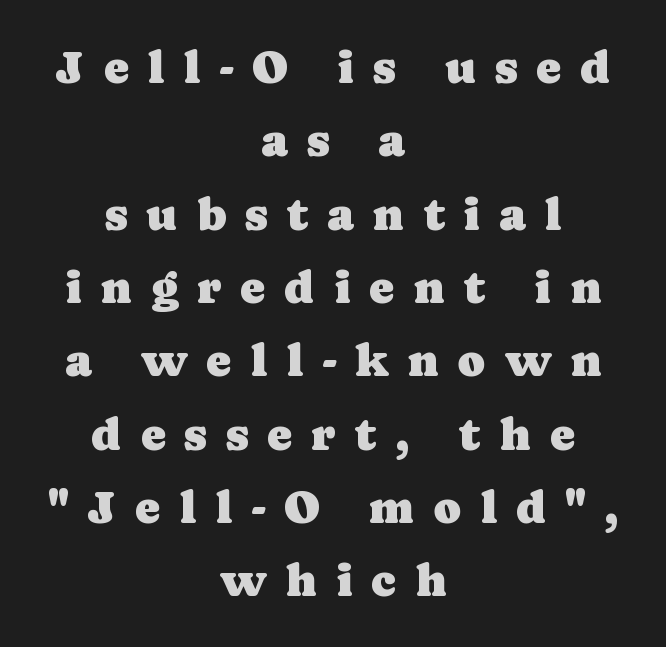
The gaps between neighbouring characters are conspicuously large. Quick note: interline space is typical. The font's upright variant was chosen for this text. Glance below the letters and you will spot only blank space.
